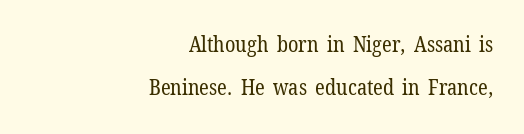
{"italic": "no", "bold": "no", "underline": "no", "align": "right", "line_spacing": "loose", "line_spacing_ratio": 2.06, "letter_spacing": "normal", "letter_spacing_em": 0.0, "glyph_px": 21}
